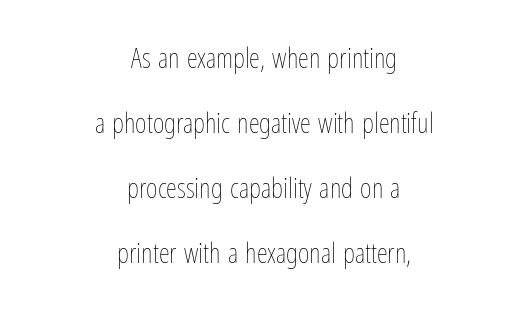
The image shows 28 px thin, condensed type, upright; set centered, loose line spacing (2.32x), normal letter spacing, not underlined; low stroke contrast and a medium x-height.
